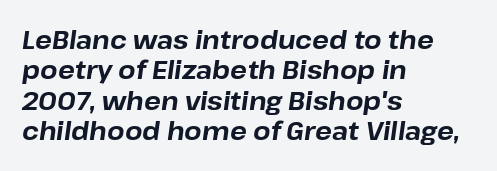
Q: Is the text bold? A: Yes.
Q: Is the text italic (slanted)? A: Yes, it leans right by about 8 degrees.
Q: Is the text underlined? A: No.
Q: How is the paragraph aligned? A: Left-aligned.
Q: Is the spacing between letters normal or unusually wide? A: Normal.
